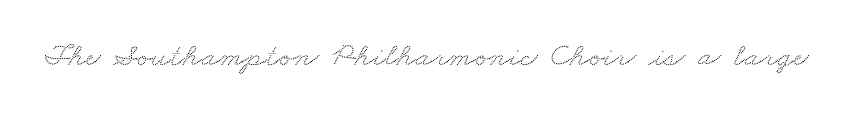
The image shows 33 px wide serif type; set normal letter spacing, not underlined; medium stroke contrast and a small x-height.
